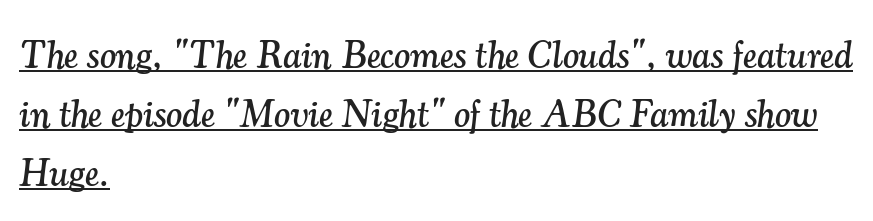
Baseline-to-baseline distance is the conventional proportion of letter height. The rendering uses natural spacing where letterforms have individual widths. This sample uses plain, unmodified letter spacing. This sample uses a serif face.
